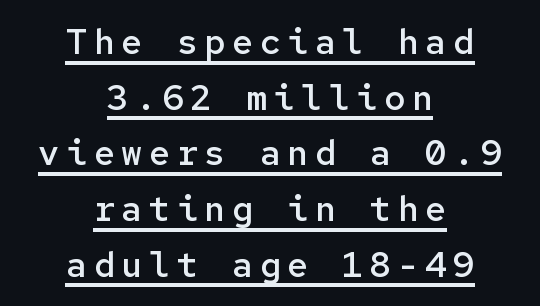
Notice the strokes are somewhat thickened but not fully heavy: this is a semibold. Every character here occupies the same horizontal width, giving the sample a typewriter-like rhythm. Are there feet on the stems? There aren't — it's a sans. In designer terms, the underline attribute is active on this setting.
